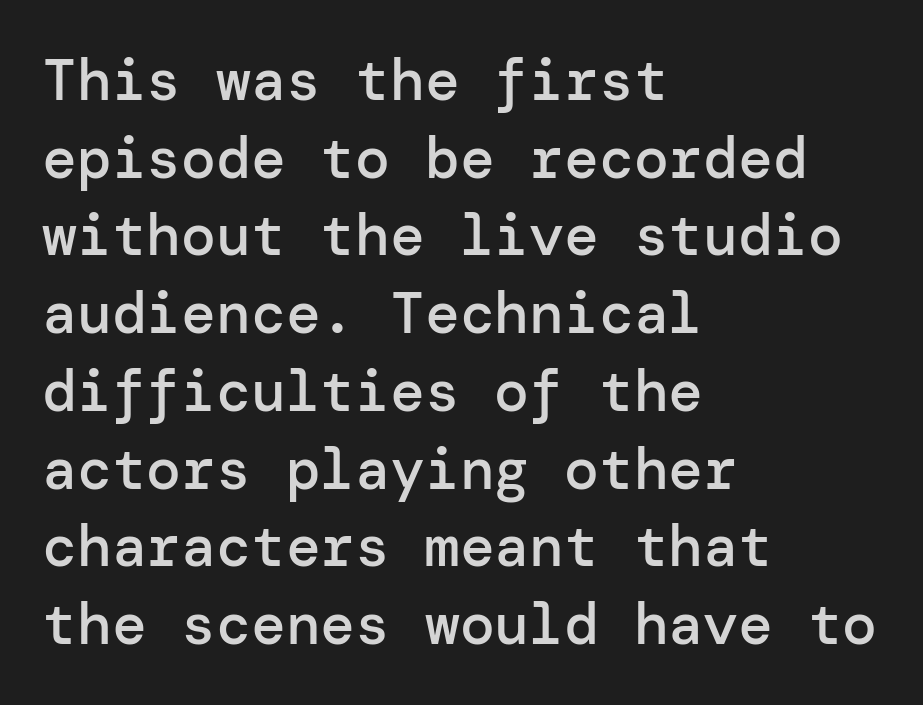
{"serif": "no", "italic": "no", "bold": "semi", "weight": "semibold", "width": "normal", "stroke_contrast": "low", "x_height": "medium", "underline": "no", "align": "left", "line_spacing": "normal", "line_spacing_ratio": 1.34, "letter_spacing": "normal", "letter_spacing_em": 0.0, "glyph_px": 58}
